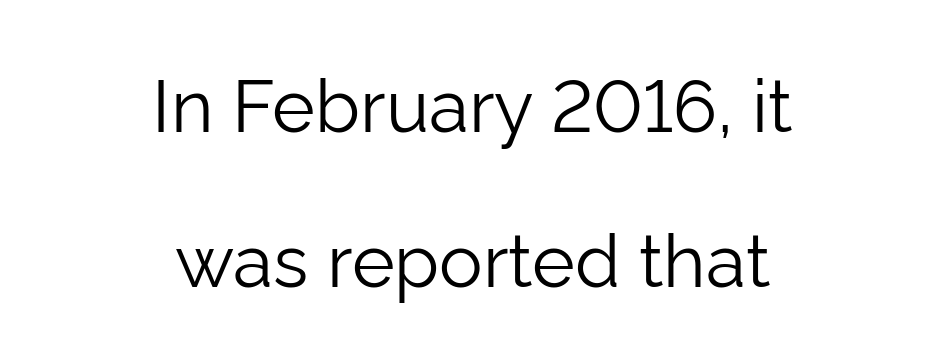
Anything drawn beneath the words? Only blank space. One-word summary of the alignment: center. When letters stand straight like this, we call the style roman or upright. Weight class: somewhere from thin through regular.
